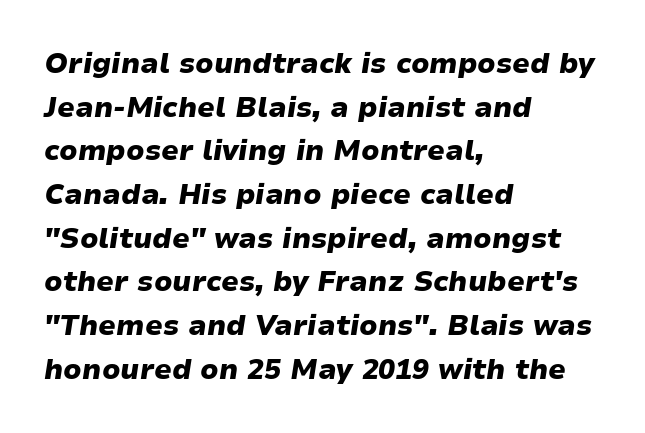
The image shows 28 px heavy, wide type, italic (leaning right); set left-aligned, normal line spacing (1.56x), normal letter spacing, not underlined; low stroke contrast and a medium x-height.
